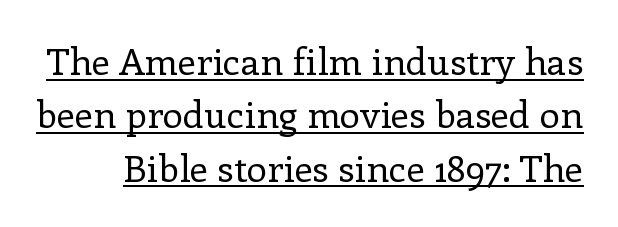
Q: Is the text bold? A: No.
Q: Is the text italic (slanted)? A: No, it is upright.
Q: Is the typeface a serif or a sans-serif typeface? A: Serif.
Q: Is the text underlined? A: Yes.
Q: Is the spacing between letters normal or unusually wide? A: Normal.
Q: Is the spacing between lines tight, normal or loose? A: Normal.
Q: Width (condensed, normal, or wide)? A: Normal.
Q: Stroke contrast? A: Low.
Q: x-height? A: Medium.
Q: Monospaced? A: No.
